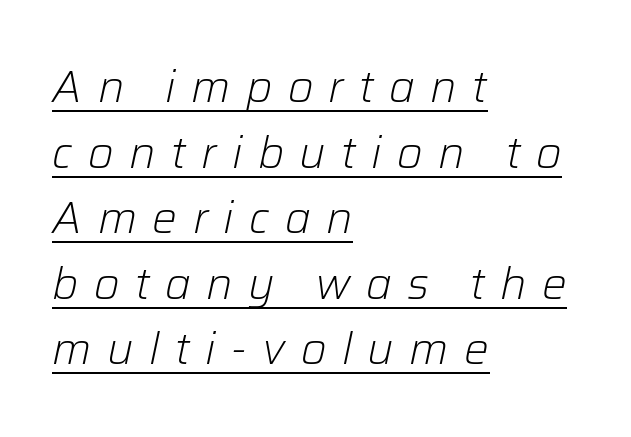
The letters are slanted; this is an italic face. Each line starts at the same left margin while the right side varies. Looks like regular typesetting: each glyph gets only the width it needs. The typesetter has applied underlining to the passage shown. The line-height multiplier appears to be the usual default. Caption: expanded tracking, letters set apart.
